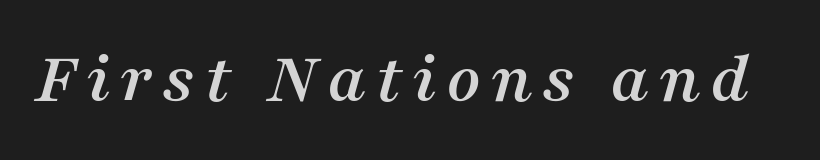
{"serif": "yes", "italic": "yes", "lean": "right", "slant_degrees": 16, "width": "normal", "stroke_contrast": "medium", "x_height": "medium", "monospaced": "no", "underline": "no", "glyph_px": 74}
